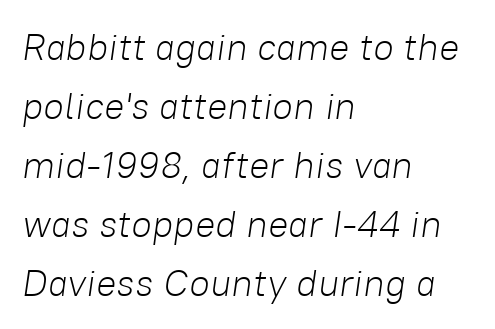
Q: Is the text bold? A: No.
Q: Is the text italic (slanted)? A: Yes, it leans right by about 8 degrees.
Q: Is the text underlined? A: No.
Q: How is the paragraph aligned? A: Left-aligned.
Q: Is the spacing between letters normal or unusually wide? A: Normal.
Q: Is the spacing between lines tight, normal or loose? A: Normal.
Q: Width (condensed, normal, or wide)? A: Normal.
Q: Stroke contrast? A: Low.
Q: x-height? A: Medium.
Q: Monospaced? A: No.
